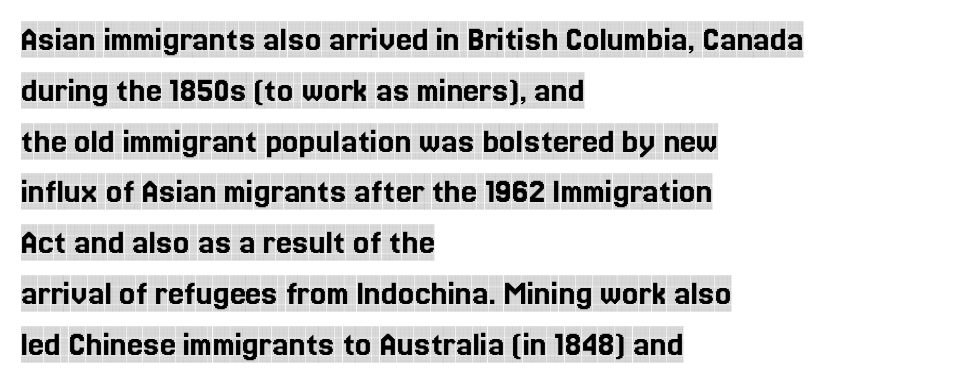
Descenders hang freely into open space. Each line starts at the same left margin while the right side varies. Inter-character spacing is left at the font's built-in metrics. Honestly, the row spacing looks completely unremarkable.
